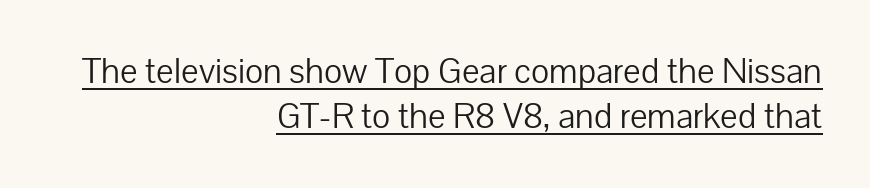
Q: Is the text bold? A: No.
Q: Is the text italic (slanted)? A: No, it is upright.
Q: Is the typeface a serif or a sans-serif typeface? A: Sans-serif.
Q: Is the text underlined? A: Yes.
Q: How is the paragraph aligned? A: Right-aligned.
Q: Is the spacing between letters normal or unusually wide? A: Normal.
Q: Is the spacing between lines tight, normal or loose? A: Normal.
Q: Width (condensed, normal, or wide)? A: Normal.
Q: Stroke contrast? A: Low.
Q: x-height? A: Medium.
Q: Monospaced? A: No.
